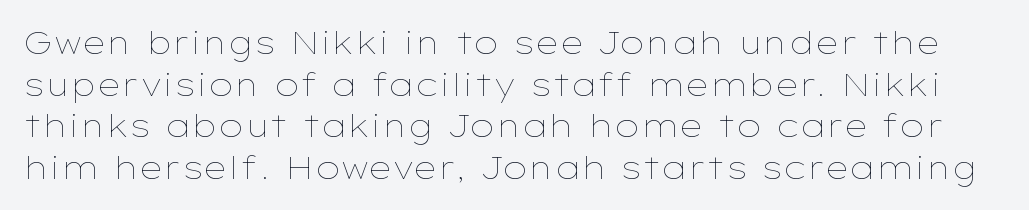
The image shows 31 px thin, wide type, upright; set normal line spacing (1.34x), normal letter spacing, not underlined; low stroke contrast and a medium x-height.
